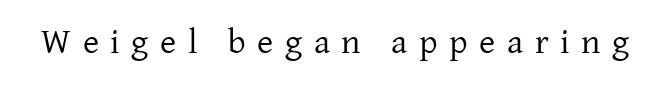
Q: Is the text bold? A: No.
Q: Is the text italic (slanted)? A: No, it is upright.
Q: Is the typeface a serif or a sans-serif typeface? A: Serif.
Q: Is the text underlined? A: No.
Q: Is the spacing between letters normal or unusually wide? A: Unusually wide.
Q: Width (condensed, normal, or wide)? A: Normal.
Q: Stroke contrast? A: Low.
Q: x-height? A: Medium.
Q: Monospaced? A: No.
